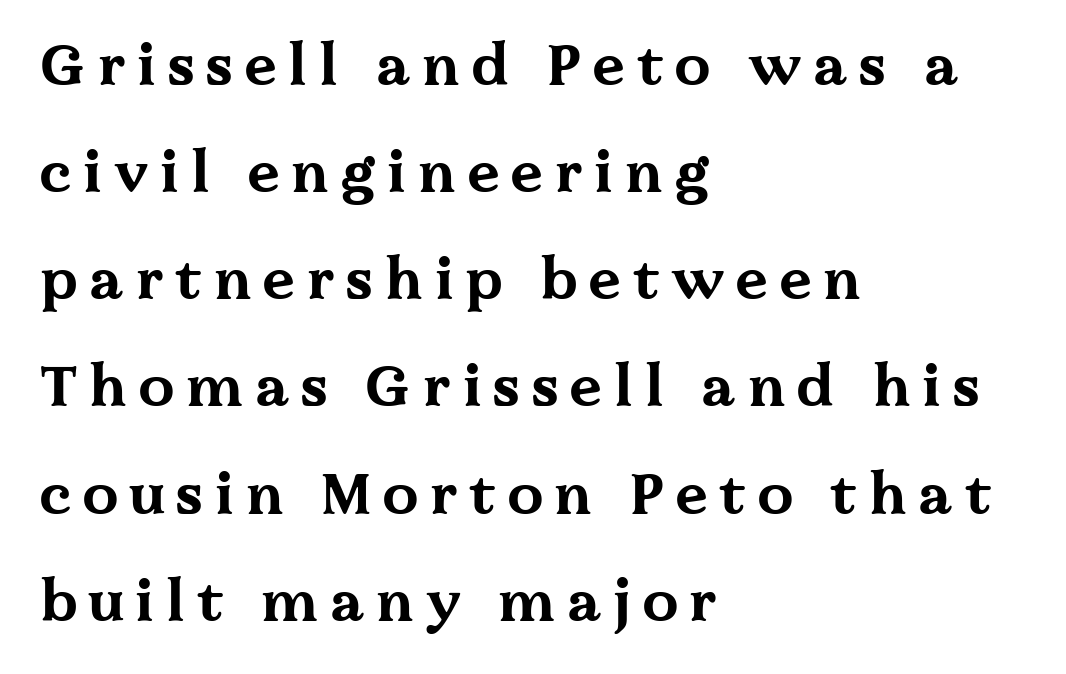
If you drew a line through each stem, it would be perfectly vertical. The face used here is proportionally spaced, like ordinary book or web type. In terms of weight, the rendering is a true, heavy bold. Tracking here is generous; glyphs stand well apart from one another. The type family on display is of the serif kind. The text block is weighted toward the left margin, trailing off unevenly rightward.
